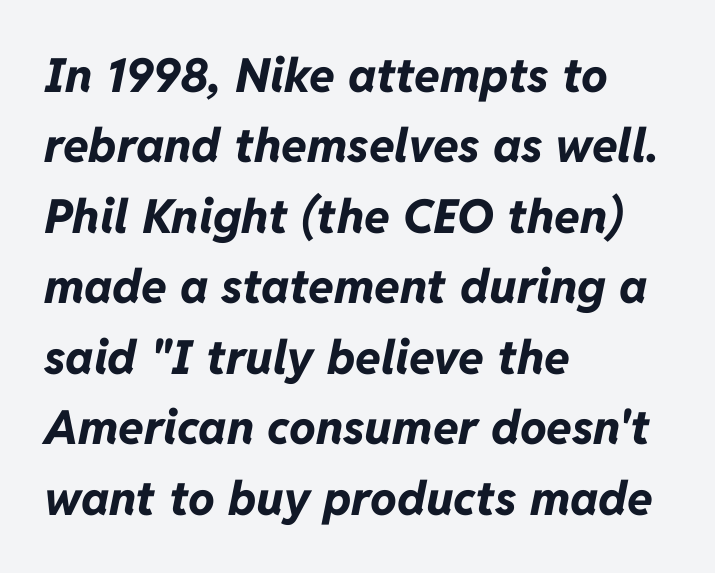
The image shows 47 px bold type, italic (leaning right); set left-aligned, normal line spacing (1.5x), normal letter spacing, not underlined; low stroke contrast and a medium x-height.
